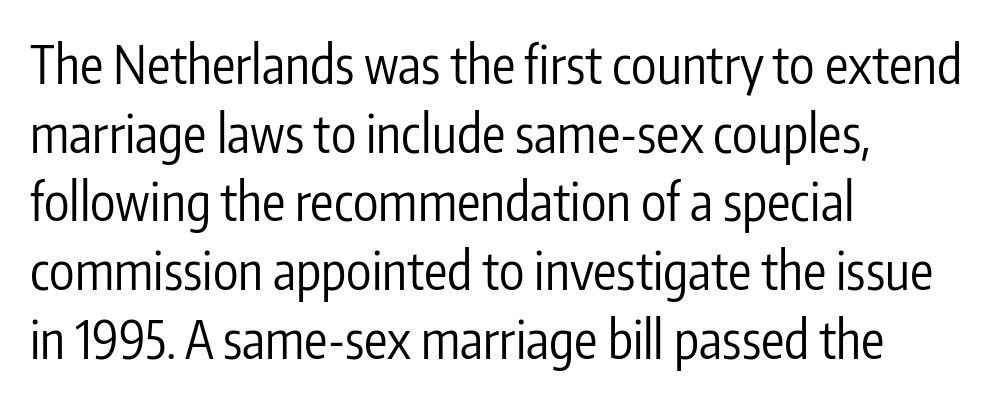
Q: Is the text bold? A: No.
Q: Is the text italic (slanted)? A: No, it is upright.
Q: Is the typeface a serif or a sans-serif typeface? A: Sans-serif.
Q: Is the text underlined? A: No.
Q: How is the paragraph aligned? A: Left-aligned.
Q: Is the spacing between letters normal or unusually wide? A: Normal.
Q: Is the spacing between lines tight, normal or loose? A: Normal.
Q: Width (condensed, normal, or wide)? A: Condensed.
Q: Stroke contrast? A: Low.
Q: x-height? A: Medium.
Q: Monospaced? A: No.
